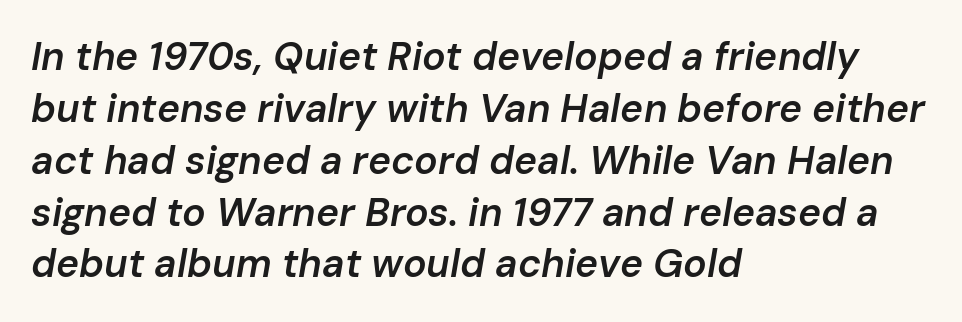
The image shows 39 px semibold type, italic (leaning right); set left-aligned, normal line spacing (1.33x), normal letter spacing, not underlined; low stroke contrast and a medium x-height.
